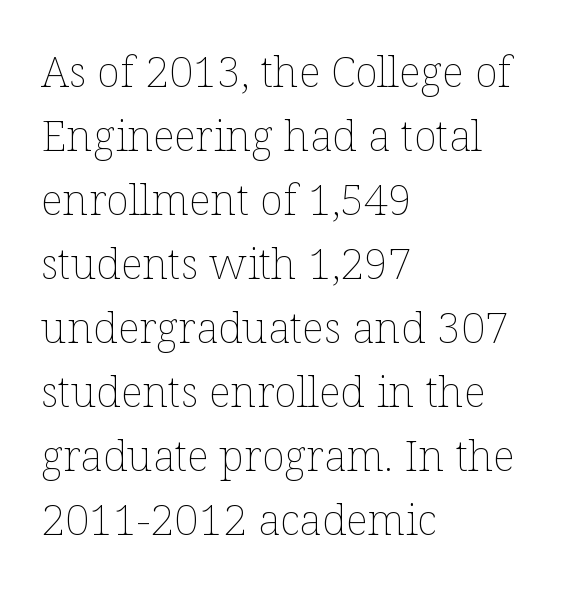
The image shows 43 px thin type, upright; set left-aligned, normal line spacing (1.49x), normal letter spacing, not underlined; low stroke contrast and a medium x-height.
